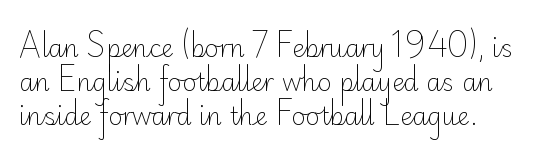
{"italic": "no", "bold": "no", "underline": "no", "align": "left", "line_spacing": "normal", "line_spacing_ratio": 1.41, "letter_spacing": "normal", "letter_spacing_em": 0.0, "glyph_px": 24}
